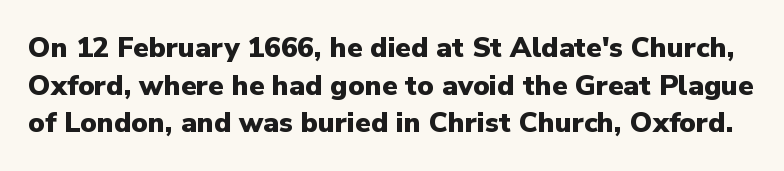
The image shows 28 px heavy sans-serif type, upright; set normal line spacing (1.34x), normal letter spacing, not underlined; low stroke contrast and a medium x-height.
